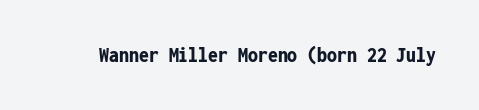
The image shows 22 px bold type, upright; set normal letter spacing, not underlined.
